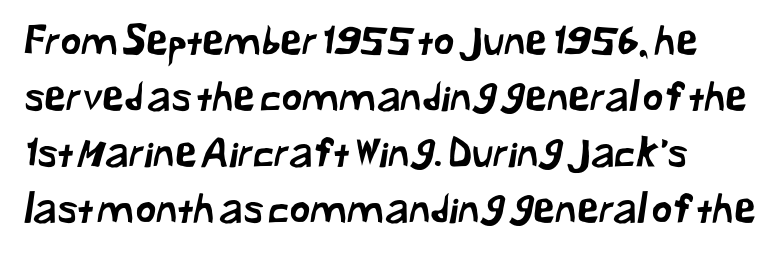
{"serif": "no", "width": "normal", "stroke_contrast": "low", "x_height": "medium", "monospaced": "no", "underline": "no", "line_spacing": "normal", "line_spacing_ratio": 1.4, "letter_spacing": "normal", "letter_spacing_em": 0.0, "glyph_px": 40}
